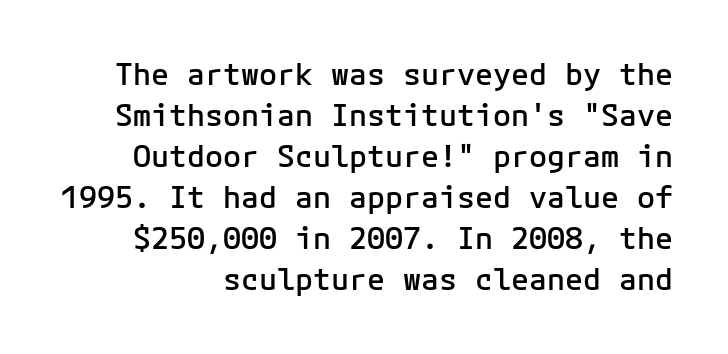
Q: Is the text bold? A: Semi-bold.
Q: Is the text italic (slanted)? A: No, it is upright.
Q: Is the typeface a serif or a sans-serif typeface? A: Sans-serif.
Q: Is the text underlined? A: No.
Q: Is the spacing between letters normal or unusually wide? A: Normal.
Q: Is the spacing between lines tight, normal or loose? A: Normal.
Q: Width (condensed, normal, or wide)? A: Normal.
Q: Stroke contrast? A: Low.
Q: x-height? A: Medium.
Q: Monospaced? A: Yes.
